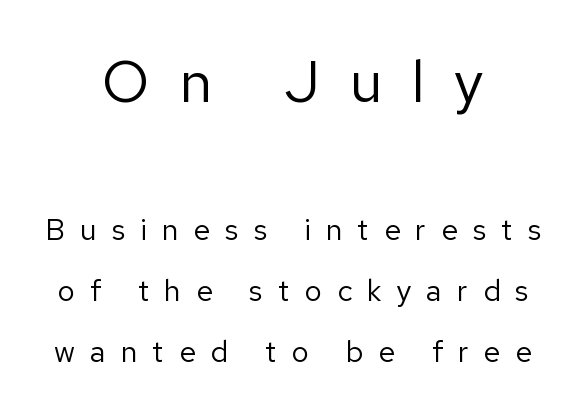
The image shows 59 px regular-weight sans-serif type, upright; set centered, loose line spacing (2.04x), unusually wide letter spacing (+0.5 em), not underlined; the first (top) block is 1.97x larger; low stroke contrast and a medium x-height.
